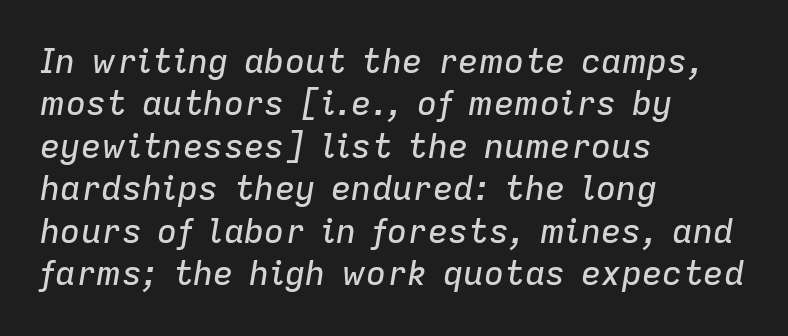
Q: Is the text italic (slanted)? A: Yes, it leans right by about 9 degrees.
Q: Is the text underlined? A: No.
Q: How is the paragraph aligned? A: Left-aligned.
Q: Is the spacing between letters normal or unusually wide? A: Normal.
Q: Is the spacing between lines tight, normal or loose? A: Normal.
Q: Width (condensed, normal, or wide)? A: Normal.
Q: Stroke contrast? A: Low.
Q: x-height? A: Medium.
Q: Monospaced? A: No.
